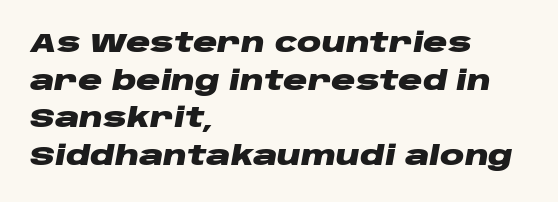
{"italic": "yes", "lean": "right", "slant_degrees": 10, "bold": "yes", "underline": "no", "align": "left", "line_spacing": "normal", "line_spacing_ratio": 1.39, "letter_spacing": "normal", "letter_spacing_em": 0.0, "glyph_px": 27}
